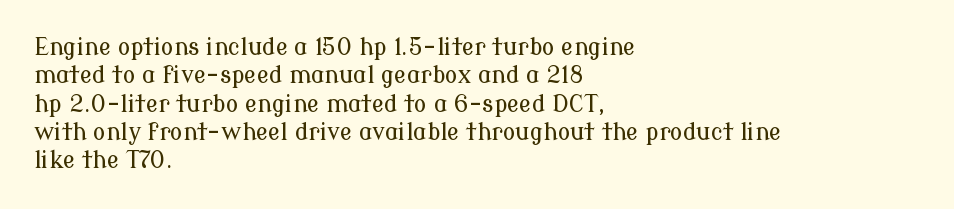
One-word summary of the alignment: left. These lines keep a tight, regular rhythm from letter to letter. Letters rest on an invisible, unmarked baseline. In terms of posture, this sample is upright.
